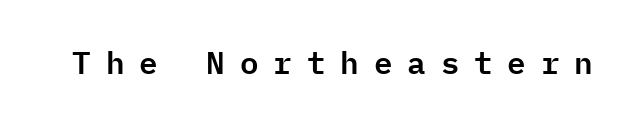
{"serif": "no", "italic": "no", "width": "normal", "stroke_contrast": "low", "x_height": "medium", "monospaced": "yes", "underline": "no", "letter_spacing": "wide", "letter_spacing_em": 0.48, "glyph_px": 31}
